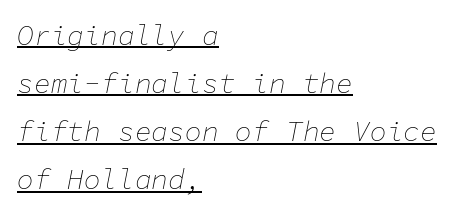
Q: Is the text bold? A: No.
Q: Is the text italic (slanted)? A: Yes, it leans right by about 11 degrees.
Q: Is the text underlined? A: Yes.
Q: How is the paragraph aligned? A: Left-aligned.
Q: Is the spacing between letters normal or unusually wide? A: Normal.
Q: Width (condensed, normal, or wide)? A: Normal.
Q: Stroke contrast? A: Low.
Q: x-height? A: Medium.
Q: Monospaced? A: Yes.
